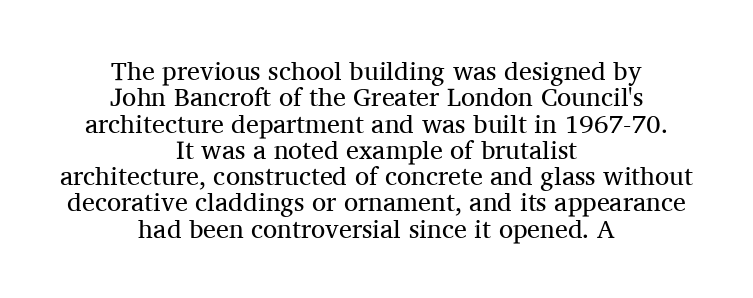
Line starts and ends both wander, symmetrically. No italicization has been applied; the sample stays upright. These lines huddle together more closely than default settings would place them. Nothing unusual about the tracking: characters are spaced as the font intends.
